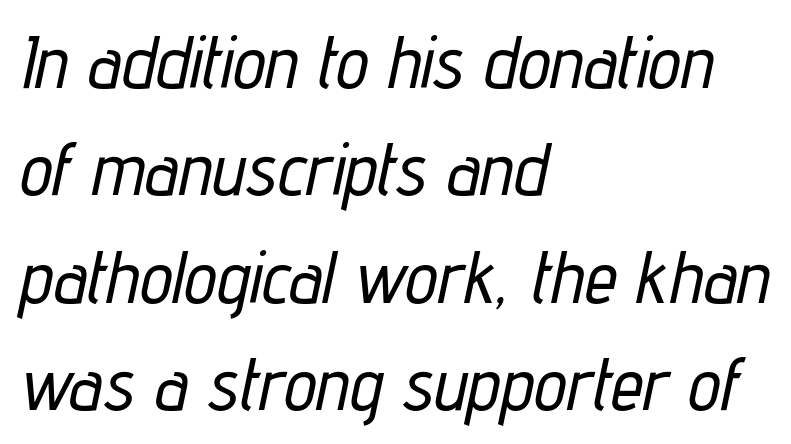
Q: Is the text italic (slanted)? A: Yes, it leans right by about 12 degrees.
Q: Is the text underlined? A: No.
Q: How is the paragraph aligned? A: Left-aligned.
Q: Is the spacing between letters normal or unusually wide? A: Normal.
Q: Is the spacing between lines tight, normal or loose? A: Normal.
Q: Width (condensed, normal, or wide)? A: Condensed.
Q: Stroke contrast? A: Low.
Q: x-height? A: Medium.
Q: Monospaced? A: No.
